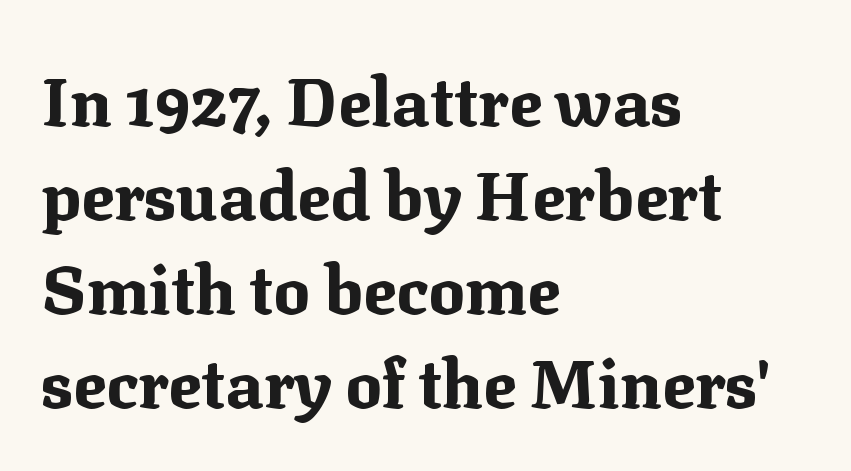
Q: Is the text bold? A: Yes.
Q: Is the text italic (slanted)? A: No, it is upright.
Q: Is the typeface a serif or a sans-serif typeface? A: Serif.
Q: Is the text underlined? A: No.
Q: How is the paragraph aligned? A: Left-aligned.
Q: Is the spacing between letters normal or unusually wide? A: Normal.
Q: Is the spacing between lines tight, normal or loose? A: Normal.
Q: Width (condensed, normal, or wide)? A: Normal.
Q: Stroke contrast? A: Medium.
Q: x-height? A: Medium.
Q: Monospaced? A: No.
